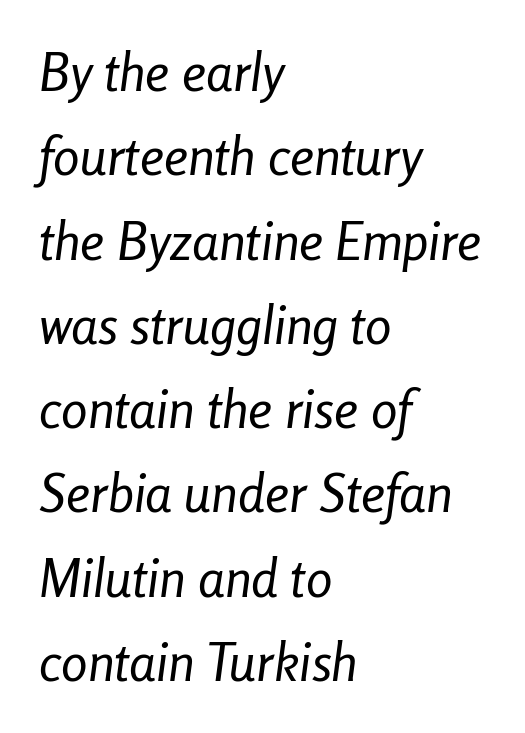
The image shows 53 px regular-weight, condensed type, italic (leaning right); set left-aligned, normal line spacing (1.59x), normal letter spacing, not underlined; low stroke contrast and a medium x-height.
